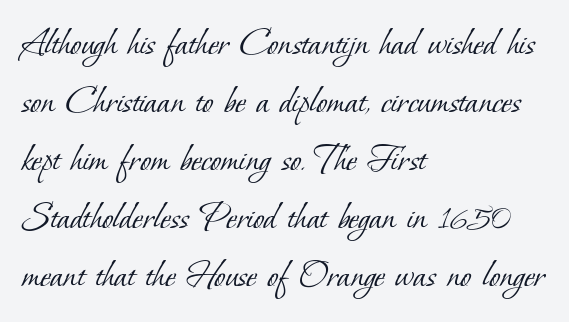
The image shows 40 px light serif type; set left-aligned, normal line spacing (1.45x), normal letter spacing, not underlined; low stroke contrast and a small x-height.
